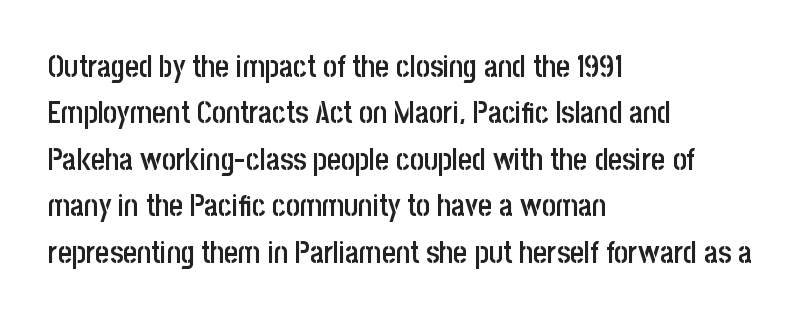
The font is running at a semibold setting, under full bold. Grotesque or geometric, the face here clearly has no serifs. Plain, unruled lines of type. The face used here is proportionally spaced, like ordinary book or web type. Compared with typical paragraphs, the rows here are spaced about the same. The gaps between neighbouring characters are ordinary and unremarkable.
